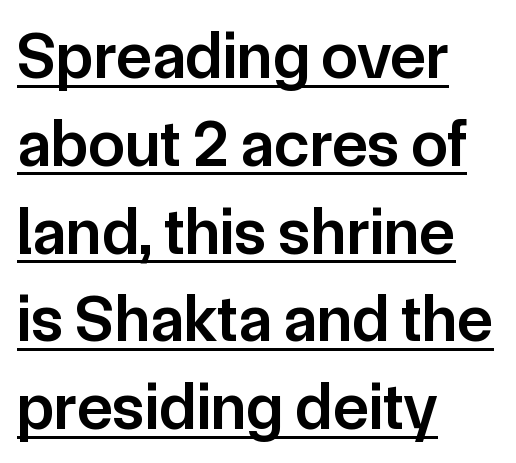
{"serif": "no", "italic": "no", "bold": "semi", "weight": "semibold", "width": "normal", "stroke_contrast": "low", "x_height": "medium", "monospaced": "no", "underline": "yes", "align": "left", "line_spacing": "normal", "line_spacing_ratio": 1.33, "letter_spacing": "normal", "letter_spacing_em": 0.0, "glyph_px": 66}
